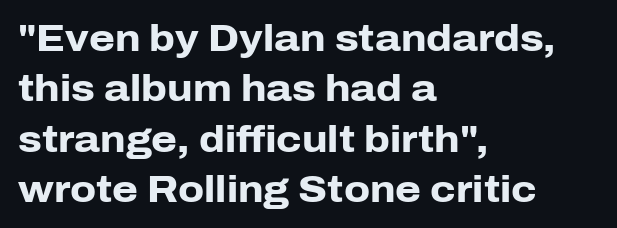
{"serif": "no", "italic": "no", "bold": "yes", "weight": "heavy", "width": "normal", "stroke_contrast": "low", "x_height": "medium", "monospaced": "no", "underline": "no", "align": "left", "line_spacing": "normal", "line_spacing_ratio": 1.36, "letter_spacing": "normal", "letter_spacing_em": 0.0, "glyph_px": 37}
